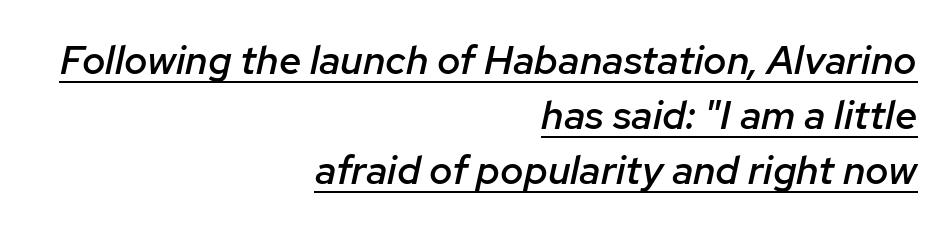
{"italic": "yes", "lean": "right", "slant_degrees": 12, "bold": "semi", "weight": "semibold", "width": "normal", "stroke_contrast": "low", "x_height": "medium", "monospaced": "no", "underline": "yes", "align": "right", "line_spacing": "normal", "line_spacing_ratio": 1.38, "letter_spacing": "normal", "letter_spacing_em": 0.0, "glyph_px": 40}
